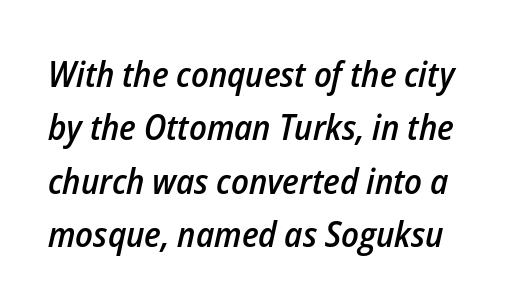
Q: Is the text bold? A: Semi-bold.
Q: Is the text italic (slanted)? A: Yes, it leans right by about 12 degrees.
Q: Is the text underlined? A: No.
Q: Is the spacing between letters normal or unusually wide? A: Normal.
Q: Is the spacing between lines tight, normal or loose? A: Normal.
Q: Width (condensed, normal, or wide)? A: Condensed.
Q: Stroke contrast? A: Low.
Q: x-height? A: Medium.
Q: Monospaced? A: No.
